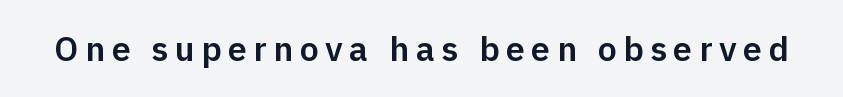
Q: Is the text italic (slanted)? A: No, it is upright.
Q: Is the typeface a serif or a sans-serif typeface? A: Sans-serif.
Q: Is the text underlined? A: No.
Q: Width (condensed, normal, or wide)? A: Normal.
Q: Stroke contrast? A: Low.
Q: x-height? A: Medium.
Q: Monospaced? A: No.
